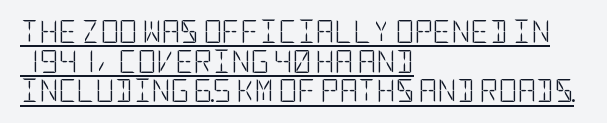
Horizontally, the lines are justified to the leading edge only. Letter spacing: default. Style check: upright. Honestly, the row spacing looks completely unremarkable. A quiet, ordinary-to-light weight characterises the typeface.
